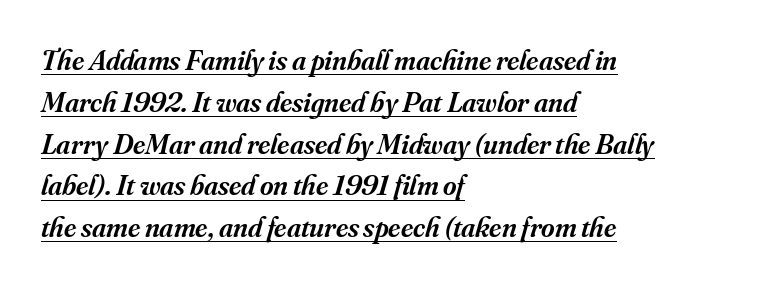
{"serif": "yes", "italic": "yes", "lean": "right", "slant_degrees": 16, "bold": "semi", "weight": "semibold", "width": "normal", "stroke_contrast": "medium", "x_height": "small", "monospaced": "no", "underline": "yes", "align": "left", "line_spacing": "normal", "line_spacing_ratio": 1.44, "letter_spacing": "normal", "letter_spacing_em": 0.0, "glyph_px": 29}
